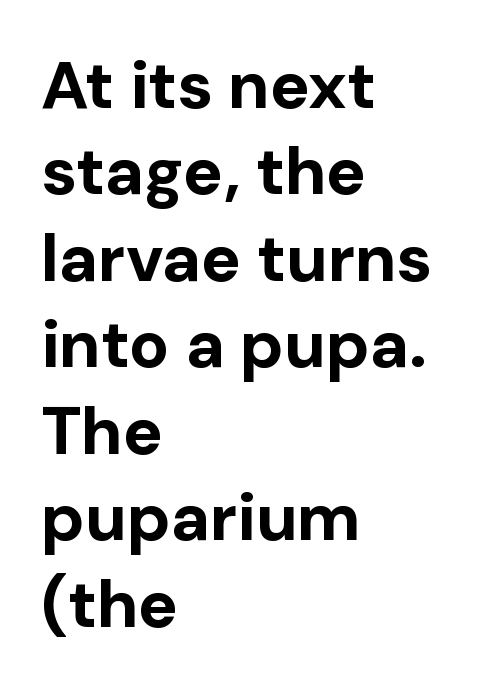
The image shows 67 px bold sans-serif type, upright; set left-aligned, normal line spacing (1.29x), normal letter spacing, not underlined; low stroke contrast and a medium x-height.
